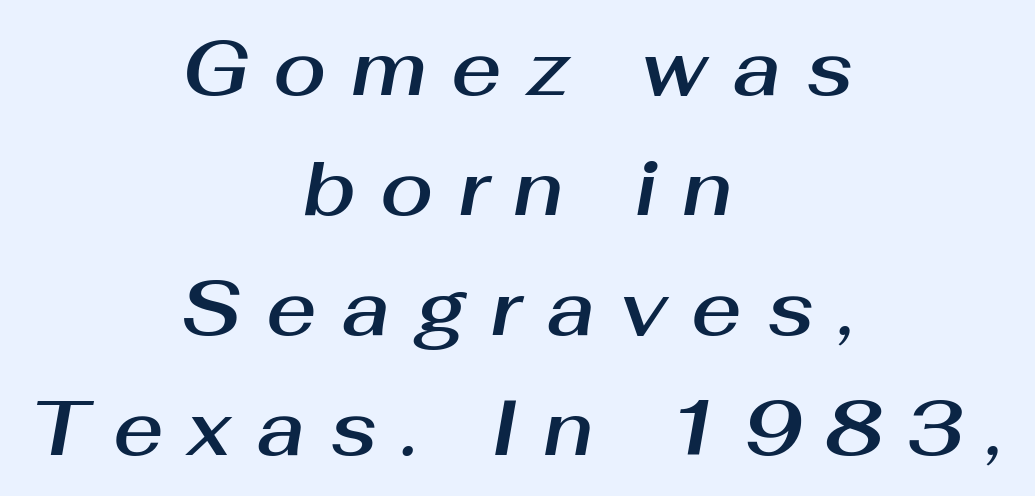
The passage shown is not underscored anywhere. The gaps between neighbouring characters are conspicuously large. Whoever set this chose a conventional vertical rhythm. Is this a fixed-width face? No — the glyphs have proportional, varying widths.
